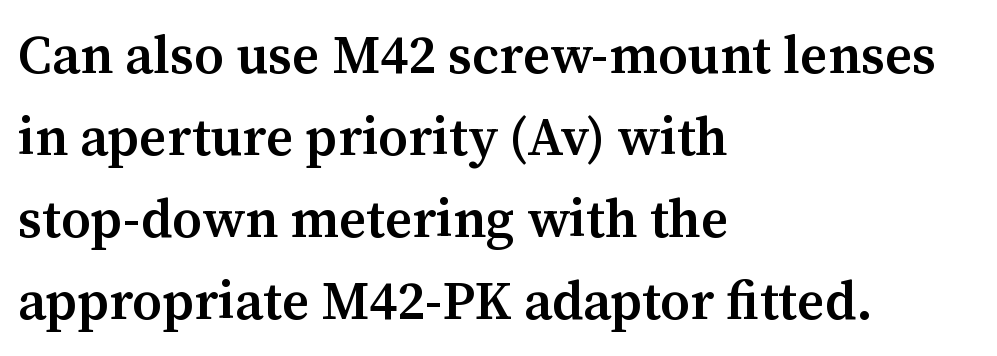
The image shows 53 px semibold serif type, upright; set left-aligned, normal line spacing (1.55x), normal letter spacing, not underlined; medium stroke contrast and a medium x-height.
